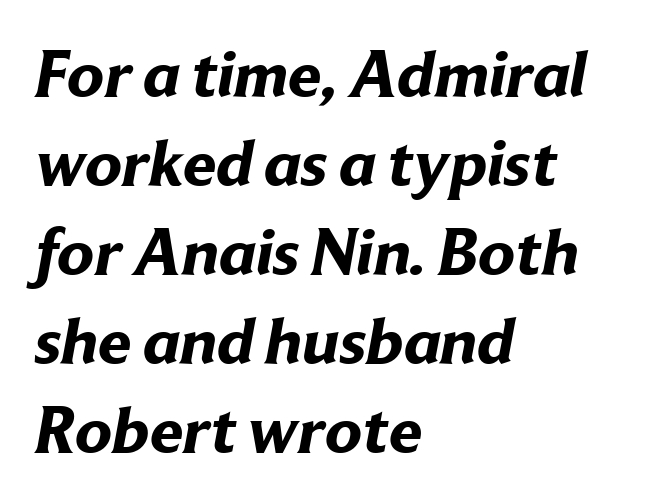
The block of text has a typical density, with ordinary space between rows. The text block is weighted toward the left margin, trailing off unevenly rightward. Descender tails drop into unmarked territory. Regarding serifs, this sample does without them. You could not count columns in this text — the font is proportionally spaced. Does the weight exceed regular? Yes, all the way to bold.
